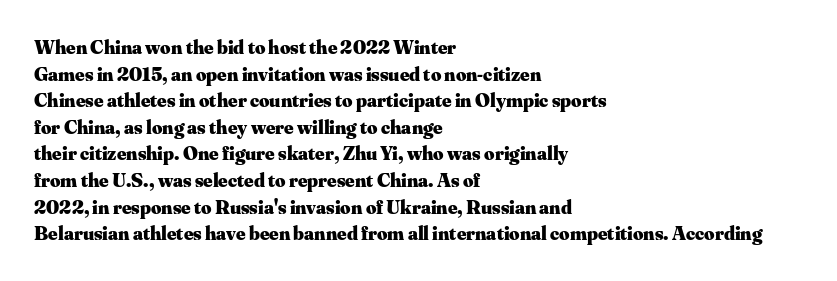
{"italic": "no", "bold": "yes", "underline": "no", "align": "left", "line_spacing": "normal", "line_spacing_ratio": 1.33, "letter_spacing": "normal", "letter_spacing_em": 0.0, "glyph_px": 20}
